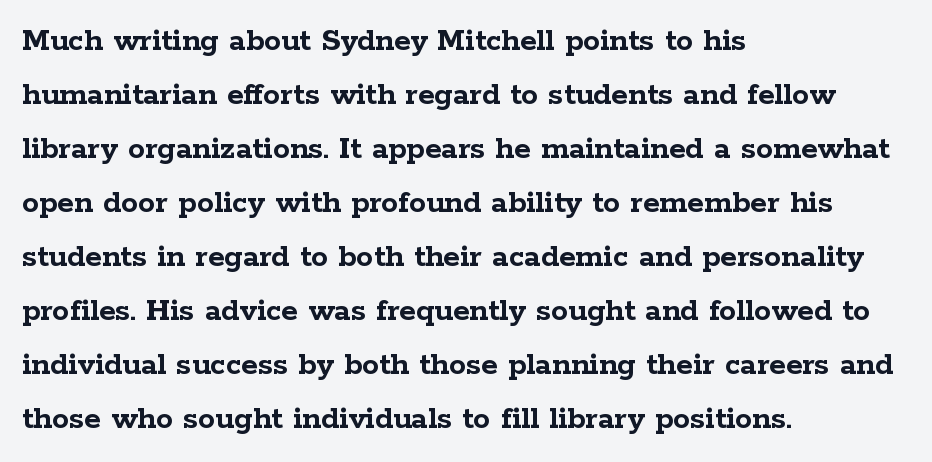
Q: Is the text bold? A: Yes.
Q: Is the text italic (slanted)? A: No, it is upright.
Q: Is the typeface a serif or a sans-serif typeface? A: Serif.
Q: Is the text underlined? A: No.
Q: How is the paragraph aligned? A: Left-aligned.
Q: Is the spacing between letters normal or unusually wide? A: Normal.
Q: Is the spacing between lines tight, normal or loose? A: Normal.
Q: Width (condensed, normal, or wide)? A: Wide.
Q: Stroke contrast? A: Low.
Q: x-height? A: Medium.
Q: Monospaced? A: No.
